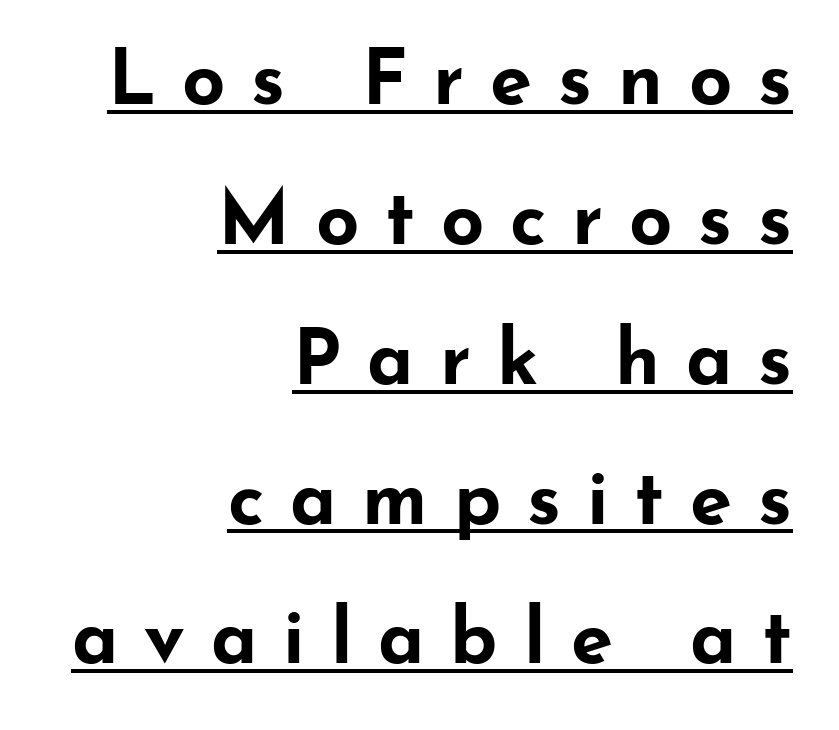
{"serif": "no", "italic": "no", "bold": "yes", "weight": "bold", "width": "wide", "stroke_contrast": "low", "x_height": "small", "monospaced": "no", "underline": "yes", "align": "right", "line_spacing_ratio": 1.84, "letter_spacing": "wide", "letter_spacing_em": 0.34, "glyph_px": 76}
